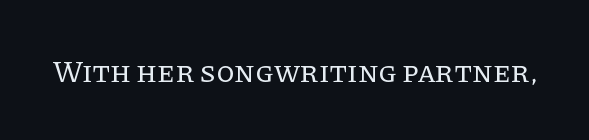
{"serif": "yes", "italic": "no", "bold": "no", "weight": "regular", "width": "normal", "stroke_contrast": "low", "x_height": "large", "monospaced": "no", "underline": "no", "letter_spacing": "normal", "letter_spacing_em": 0.0, "glyph_px": 30}
